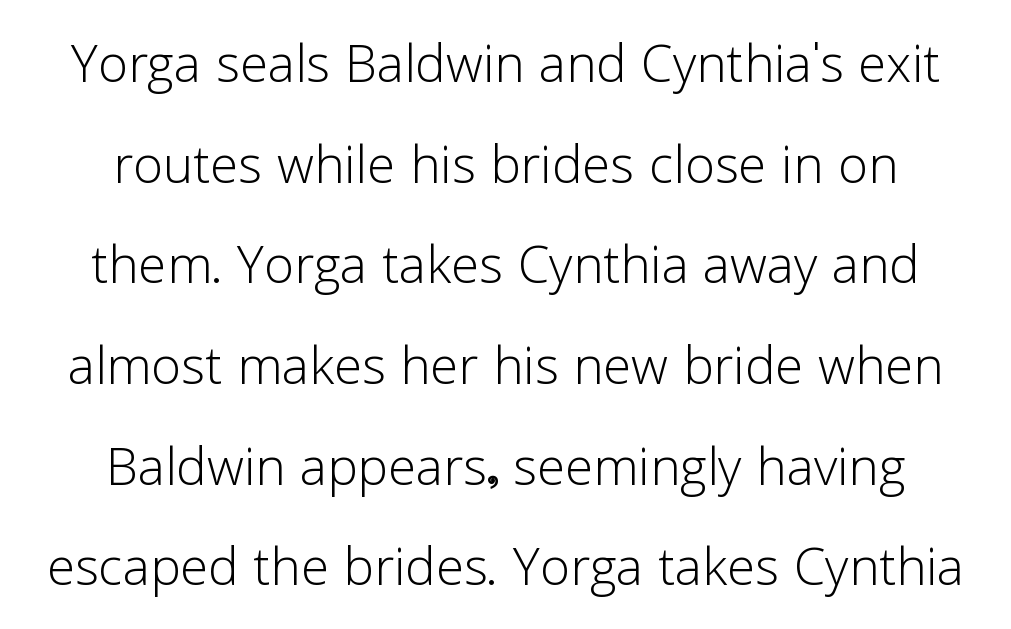
Is this a fixed-width face? No — the glyphs have proportional, varying widths. The horizontal fit of the characters is conventional and even. Reading down the block, each line starts at a different indent, mirrored at its end. This rendering employs a face without finishing strokes, i.e., a sans-serif. The font sits on the lighter half of the weight spectrum, regular included. Descenders are the only things crossing below the line.
